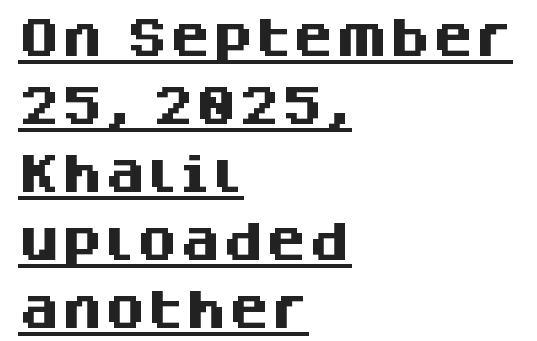
Weight: bold. Notice how the passage keeps a crisp vertical edge on the left only. These lines were composed using upright roman letters. Varying glyph widths throughout — classic text-font behaviour. Emphasis is given by a line drawn under the lettering.
